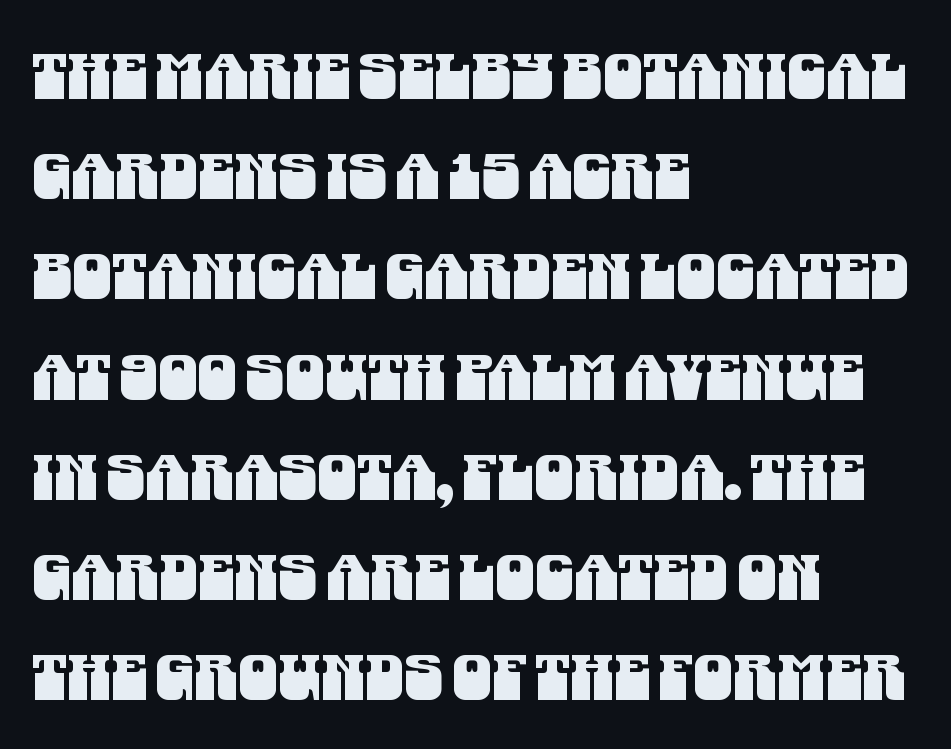
Students, note that the glyphs here touch the page at normal intervals. The rendering shows plain stroke endings on the letterforms — a sans-serif design. Note the varied advance widths — an 'i' is clearly narrower than an 'm'. The baseline area is clear. Visually the block forms a straight wall on the left and a jagged coastline on the right.
